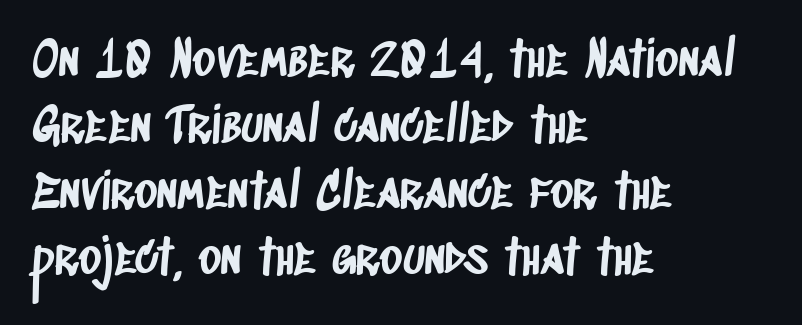
These lines stack with their left ends in a neat column. Standard letterfit; no display-style spreading of the glyphs. To sum up the face: it is a sans, with no serifs. Looks like regular typesetting: each glyph gets only the width it needs.
